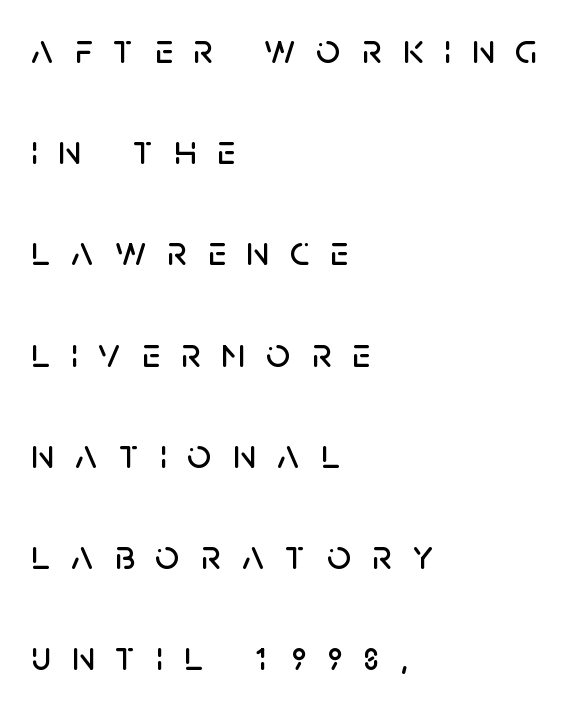
The image shows 42 px sans-serif type, upright; set left-aligned, loose line spacing (2.41x), unusually wide letter spacing (+0.5 em), not underlined; low stroke contrast and a large x-height.
